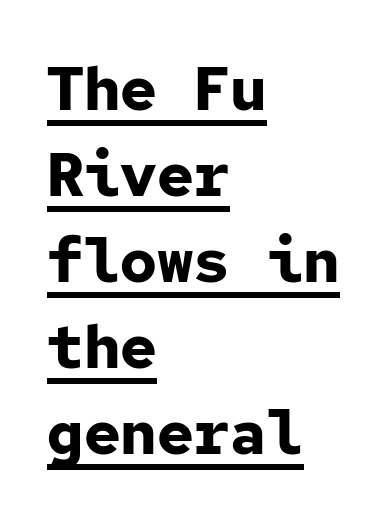
{"serif": "no", "italic": "no", "bold": "yes", "weight": "bold", "width": "normal", "stroke_contrast": "low", "x_height": "medium", "monospaced": "yes", "underline": "yes", "align": "left", "line_spacing": "normal", "line_spacing_ratio": 1.41, "letter_spacing": "normal", "letter_spacing_em": 0.0, "glyph_px": 61}
